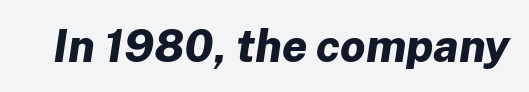
The image shows 45 px bold type, italic (leaning right); set normal letter spacing, not underlined; low stroke contrast and a medium x-height.
